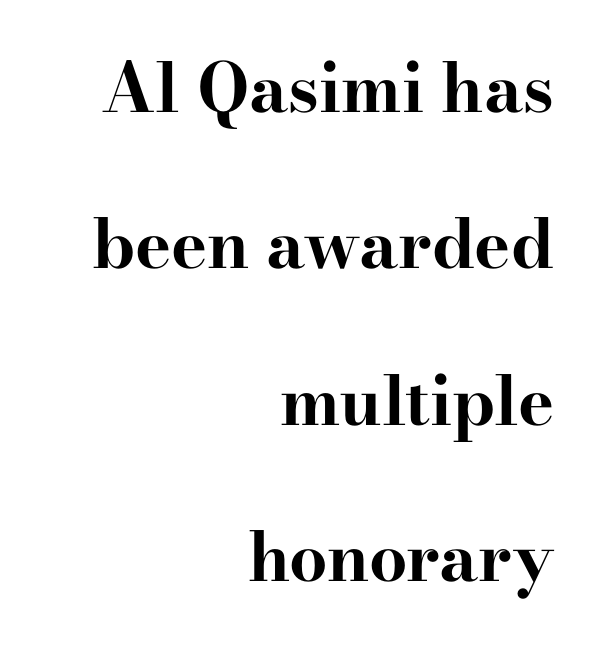
The image shows 68 px bold, wide serif type, upright; set right-aligned, loose line spacing (2.3x), normal letter spacing, not underlined; high stroke contrast and a small x-height.
